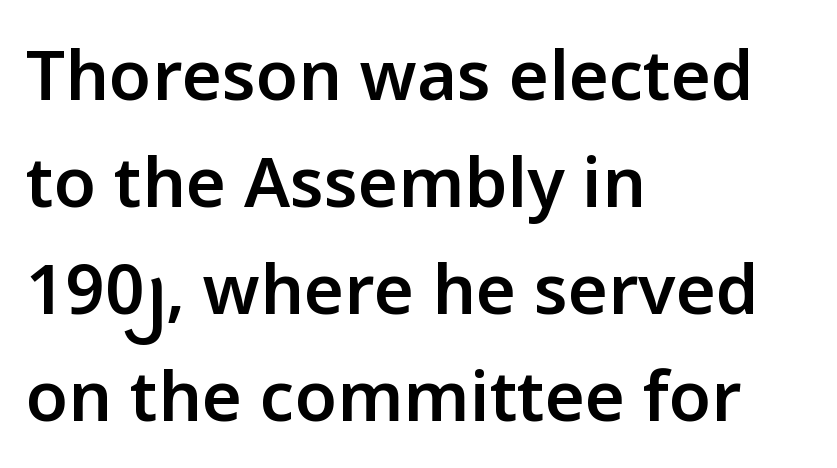
{"serif": "no", "italic": "no", "bold": "semi", "weight": "semibold", "width": "normal", "stroke_contrast": "low", "x_height": "medium", "monospaced": "no", "underline": "no", "align": "left", "line_spacing": "normal", "line_spacing_ratio": 1.55, "letter_spacing": "normal", "letter_spacing_em": 0.0, "glyph_px": 69}
